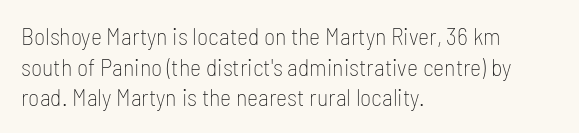
Is the type heavy? It reads as light-to-regular instead. Leftover space on each line is placed entirely after the last word. Characters follow at the spacing the type designer built in. The passage shown stacks its lines at a standard gap.
